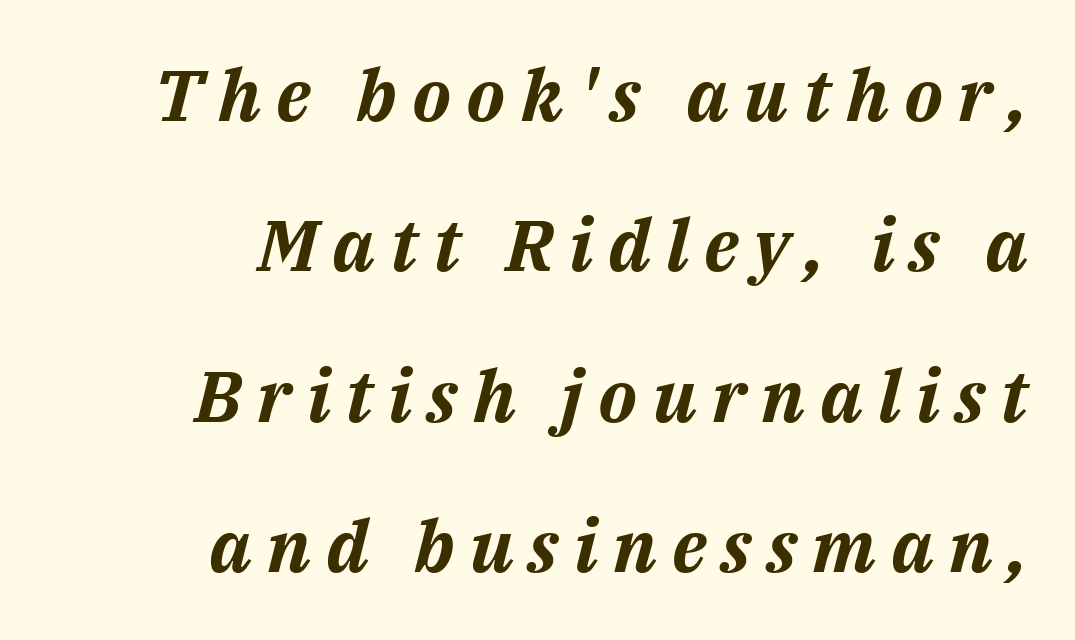
{"italic": "yes", "lean": "right", "slant_degrees": 14, "bold": "yes", "weight": "bold", "width": "normal", "stroke_contrast": "medium", "x_height": "medium", "monospaced": "no", "underline": "no", "align": "right", "line_spacing": "loose", "line_spacing_ratio": 2.09, "letter_spacing": "wide", "letter_spacing_em": 0.21, "glyph_px": 72}
